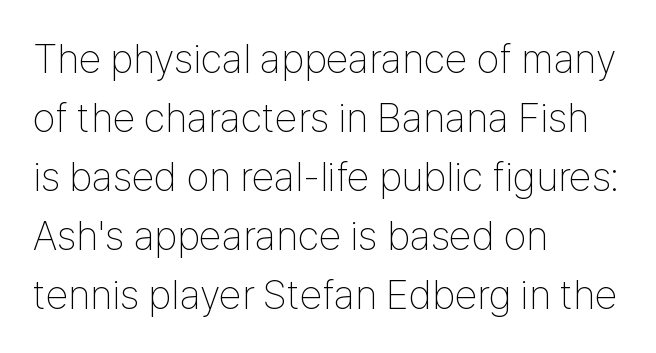
The characters display no serif detailing; their extremities are plain. The passage shown has conventional tracking throughout. No letter is thick-stroked: the sample isn't bold. No italicization has been applied; the sample stays upright.
